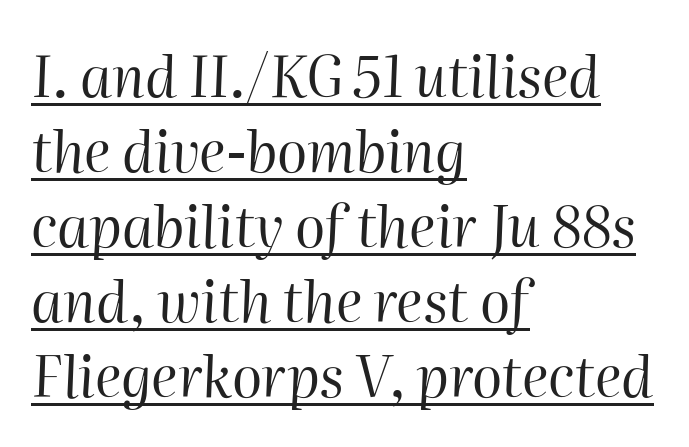
The image shows 56 px regular-weight type, italic (leaning right); set left-aligned, normal line spacing (1.34x), normal letter spacing, underlined; high stroke contrast and a medium x-height.
